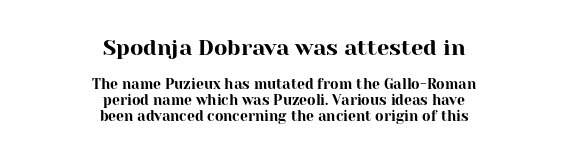
Caption: upper text group enlarged, lower text group reduced. The strip under each line holds only bare page. Each new line begins almost immediately beneath the previous one. Characters remain perfectly vertical along every line.
